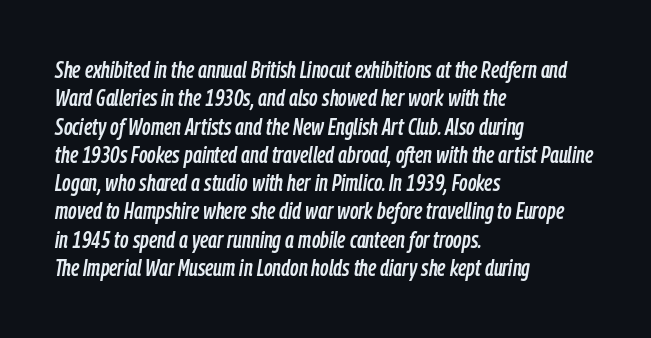
{"italic": "yes", "lean": "right", "slant_degrees": 9, "underline": "no", "align": "left", "line_spacing_ratio": 1.23, "letter_spacing": "normal", "letter_spacing_em": 0.0, "glyph_px": 23}
